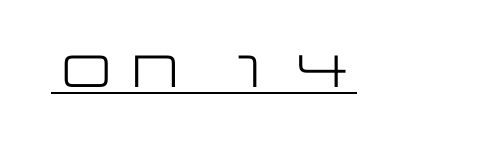
How are the letters spaced? Ordinarily, with no added tracking. The face used here is a sans, in the tradition of grotesques and geometrics. No italicization has been applied; the sample stays upright. The glyphs are accompanied by a horizontal stroke just below them.
